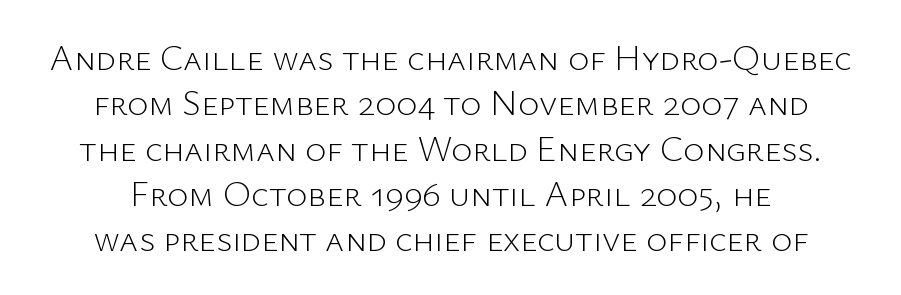
{"serif": "no", "italic": "no", "bold": "no", "weight": "light", "width": "normal", "stroke_contrast": "low", "x_height": "medium", "monospaced": "no", "underline": "no", "line_spacing": "normal", "line_spacing_ratio": 1.26, "letter_spacing": "normal", "letter_spacing_em": 0.0, "glyph_px": 36}
